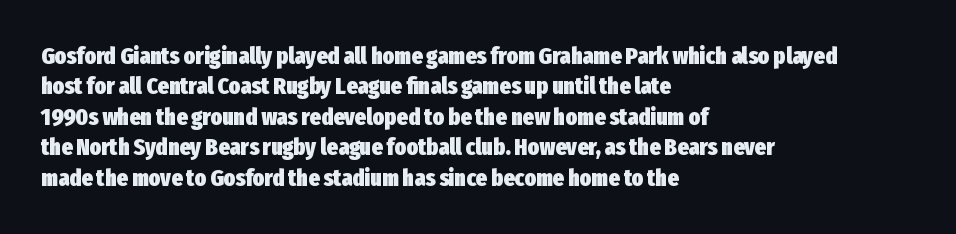
The image shows 24 px bold type, upright; set left-aligned, normal line spacing (1.27x), normal letter spacing, not underlined.
